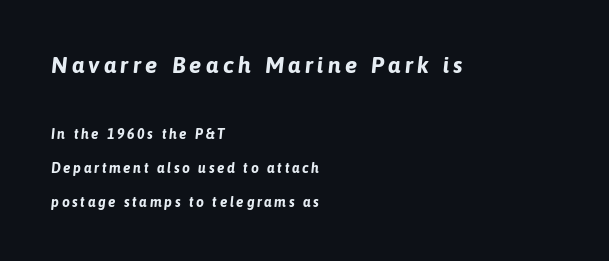
{"italic": "yes", "lean": "right", "slant_degrees": 6, "bold": "yes", "underline": "no", "align": "left", "line_spacing": "loose", "line_spacing_ratio": 2.42, "larger_block": "first", "size_ratio": 1.64, "glyph_px": 23}
